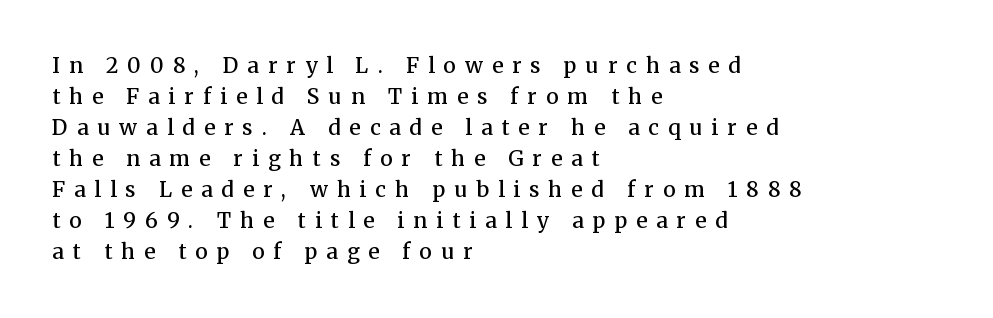
The image shows 21 px text type, upright; set left-aligned, normal line spacing (1.48x), unusually wide letter spacing (+0.43 em), not underlined.
